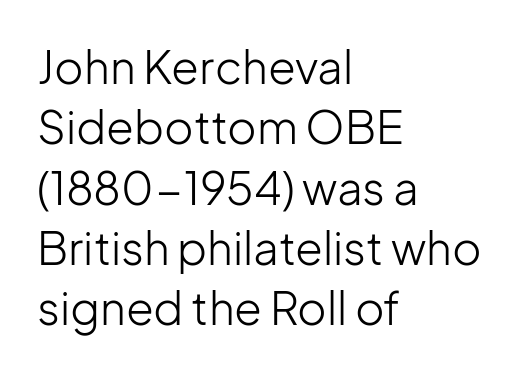
Note: no serifs on the glyphs. This sample has the flowing, uneven cadence of proportional lettering. A typesetter would call this zero additional tracking. Just letters on the line, the space beneath them empty. Summary of weight: not heavy and not bold.
